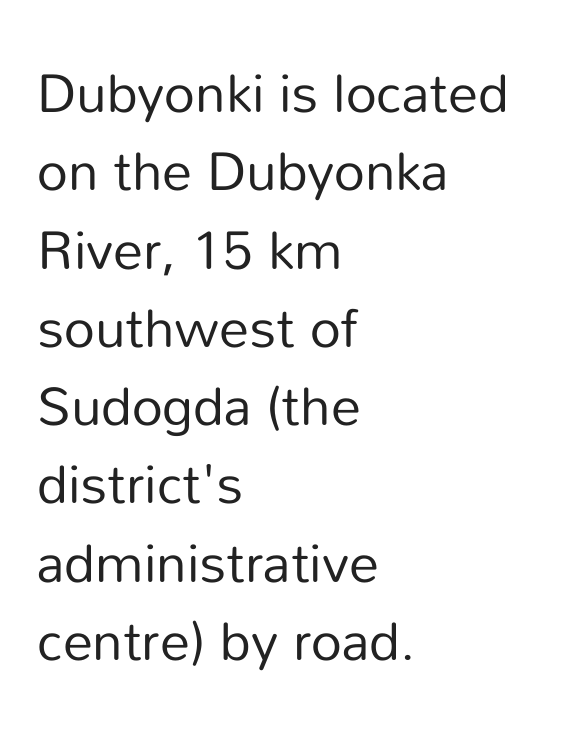
Q: Is the text bold? A: No.
Q: Is the text italic (slanted)? A: No, it is upright.
Q: Is the typeface a serif or a sans-serif typeface? A: Sans-serif.
Q: Is the text underlined? A: No.
Q: How is the paragraph aligned? A: Left-aligned.
Q: Is the spacing between letters normal or unusually wide? A: Normal.
Q: Is the spacing between lines tight, normal or loose? A: Normal.
Q: Width (condensed, normal, or wide)? A: Normal.
Q: Stroke contrast? A: Low.
Q: x-height? A: Medium.
Q: Monospaced? A: No.
